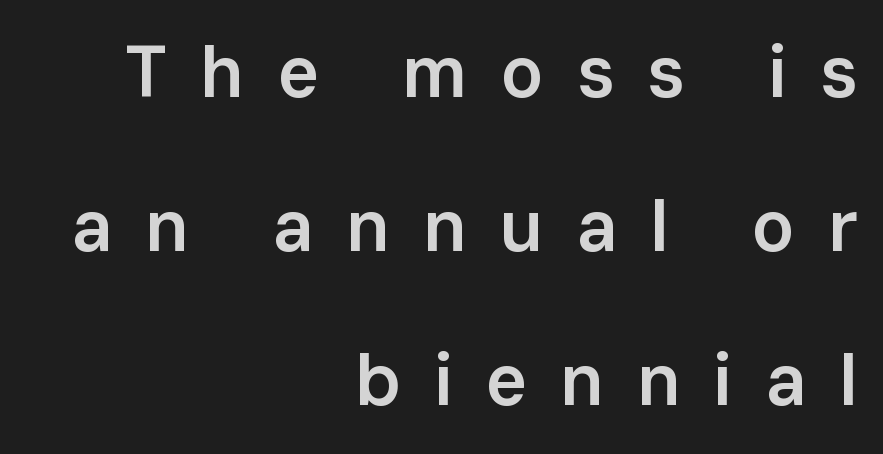
The glyphs in this specimen are sans serif. Does the weight exceed regular? Yes, but only to semibold. There is plenty of visible air inserted between adjacent glyphs. Which margin do the lines hug? The right one — the left edge is uneven. Leading is clearly above the norm, producing a sparse column. A typesetter would call this proportional, since set widths differ per character.
